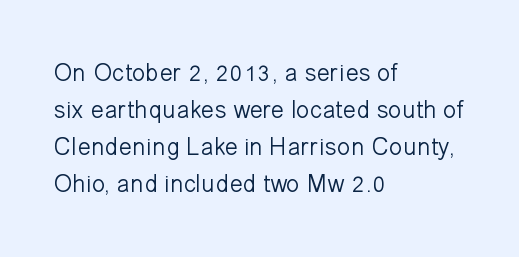
{"italic": "no", "bold": "no", "underline": "no", "align": "left", "line_spacing": "normal", "line_spacing_ratio": 1.48, "letter_spacing": "normal", "letter_spacing_em": 0.0, "glyph_px": 25}
